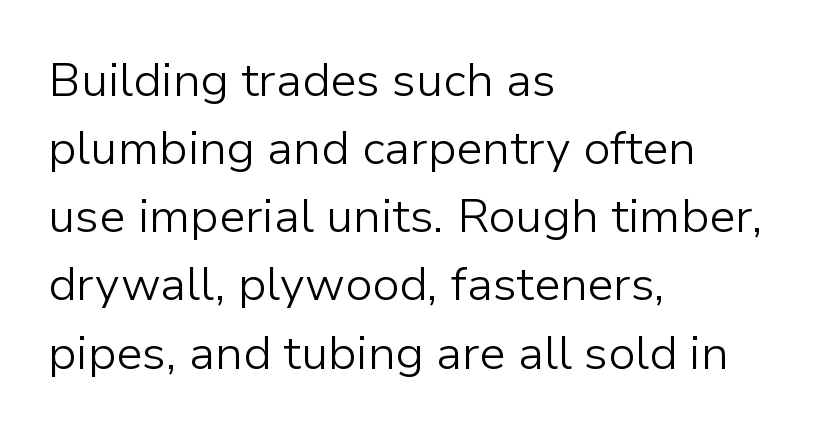
The image shows 47 px light sans-serif type, upright; set left-aligned, normal line spacing (1.45x), normal letter spacing, not underlined; low stroke contrast and a medium x-height.
